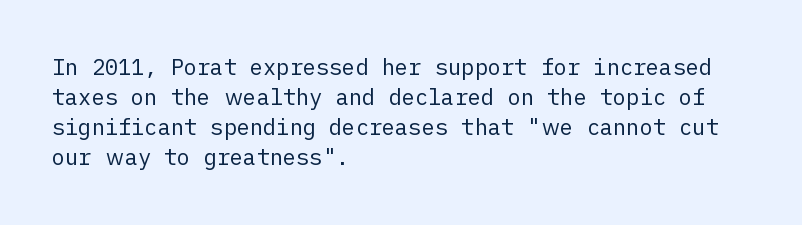
{"italic": "no", "bold": "no", "underline": "no", "align": "left", "line_spacing": "normal", "line_spacing_ratio": 1.37, "letter_spacing": "normal", "letter_spacing_em": 0.0, "glyph_px": 22}
